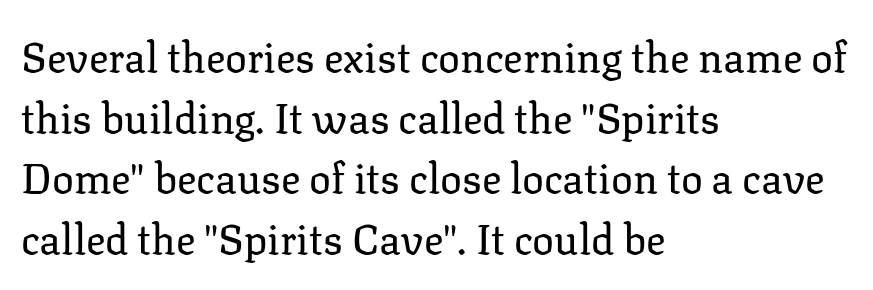
{"serif": "yes", "italic": "no", "bold": "no", "weight": "regular", "width": "normal", "stroke_contrast": "low", "x_height": "medium", "monospaced": "no", "underline": "no", "align": "left", "line_spacing": "normal", "line_spacing_ratio": 1.48, "letter_spacing": "normal", "letter_spacing_em": 0.0, "glyph_px": 41}
